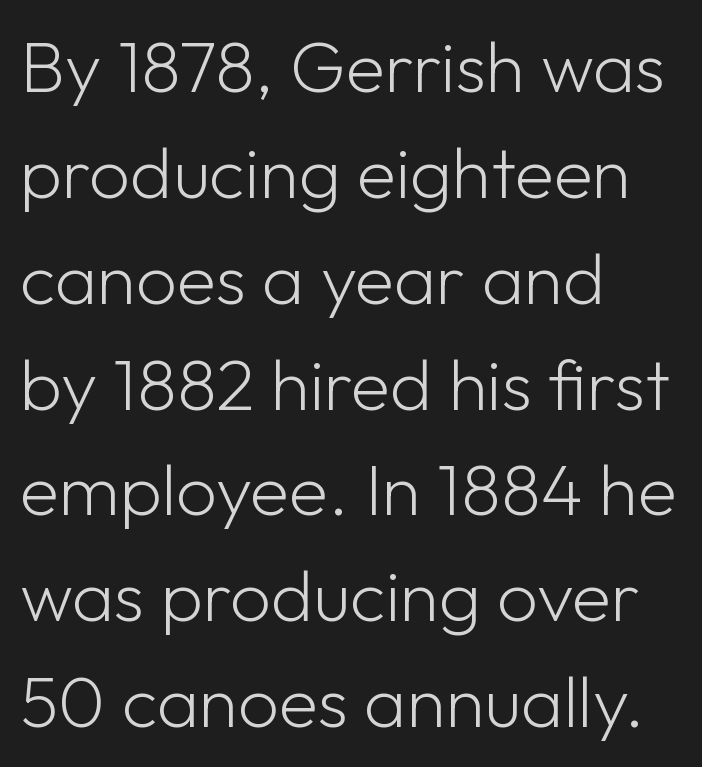
The image shows 72 px light sans-serif type, upright; set left-aligned, normal line spacing (1.47x), normal letter spacing, not underlined; low stroke contrast and a medium x-height.
